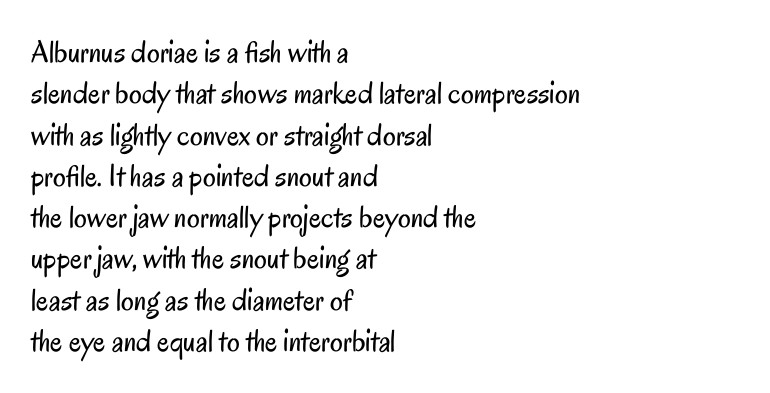
{"serif": "no", "italic": "no", "bold": "no", "weight": "regular", "width": "condensed", "stroke_contrast": "low", "x_height": "small", "monospaced": "no", "underline": "no", "align": "left", "line_spacing": "normal", "line_spacing_ratio": 1.29, "letter_spacing": "normal", "letter_spacing_em": 0.0, "glyph_px": 32}
